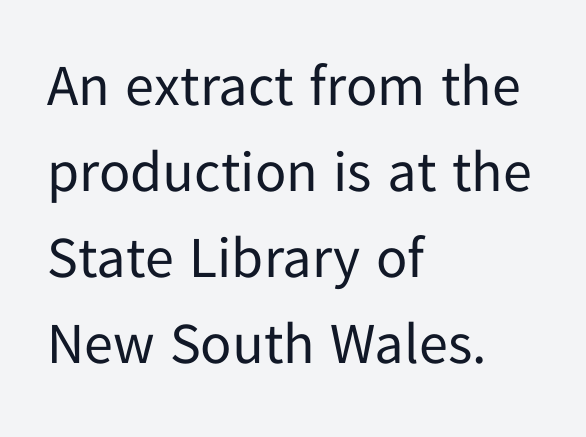
The image shows 58 px regular-weight sans-serif type, upright; set left-aligned, normal line spacing (1.48x), normal letter spacing, not underlined; low stroke contrast and a medium x-height.
